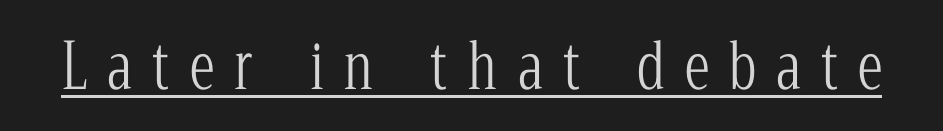
Q: Is the text bold? A: No.
Q: Is the text italic (slanted)? A: No, it is upright.
Q: Is the typeface a serif or a sans-serif typeface? A: Serif.
Q: Is the text underlined? A: Yes.
Q: Is the spacing between letters normal or unusually wide? A: Unusually wide.
Q: Width (condensed, normal, or wide)? A: Condensed.
Q: Stroke contrast? A: Low.
Q: x-height? A: Medium.
Q: Monospaced? A: No.
